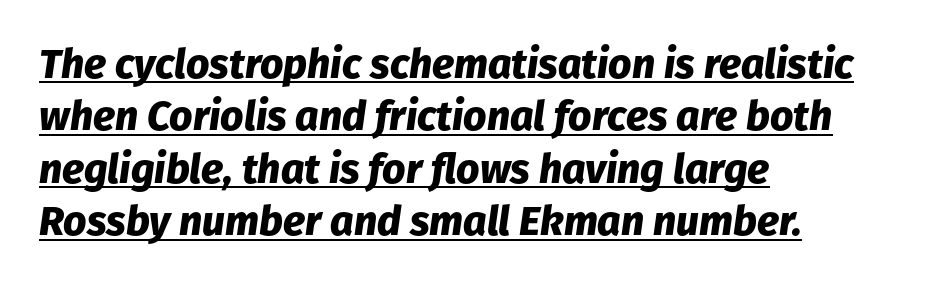
Q: Is the text bold? A: Yes.
Q: Is the text italic (slanted)? A: Yes, it leans right by about 8 degrees.
Q: Is the text underlined? A: Yes.
Q: How is the paragraph aligned? A: Left-aligned.
Q: Is the spacing between letters normal or unusually wide? A: Normal.
Q: Is the spacing between lines tight, normal or loose? A: Normal.
Q: Width (condensed, normal, or wide)? A: Normal.
Q: Stroke contrast? A: Low.
Q: x-height? A: Medium.
Q: Monospaced? A: No.
